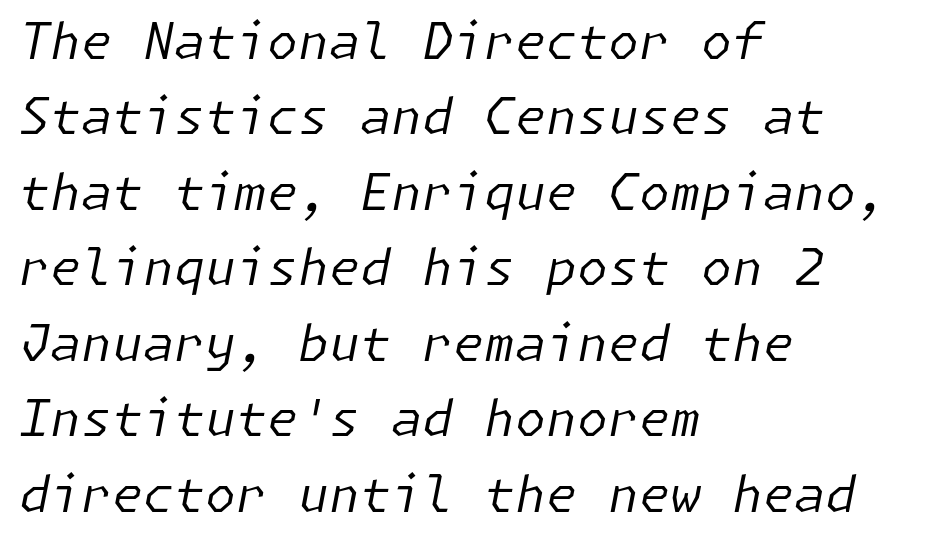
{"italic": "yes", "lean": "right", "slant_degrees": 11, "bold": "no", "weight": "regular", "width": "normal", "stroke_contrast": "low", "x_height": "medium", "underline": "no", "align": "left", "line_spacing": "normal", "line_spacing_ratio": 1.51, "letter_spacing": "normal", "letter_spacing_em": 0.0, "glyph_px": 50}
